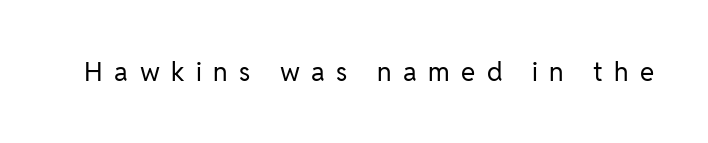
The glyphs are unaccompanied by any horizontal stroke below them. This is the regular roman posture of the typeface. Think standard paragraph weight, or any step lighter than that. The tracking jumps out immediately: characters are airy and widely separated.
